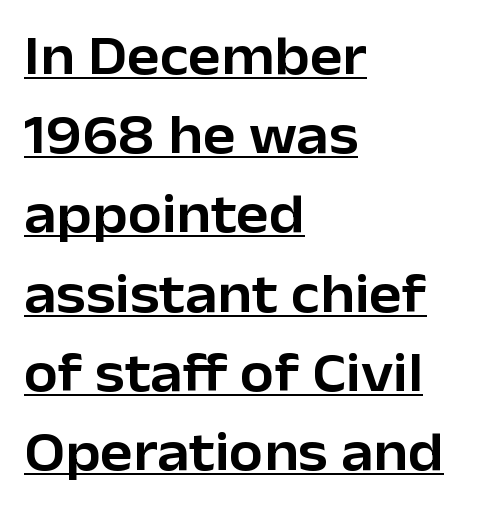
The image shows 55 px sans-serif type, upright; set left-aligned, normal line spacing (1.44x), normal letter spacing, underlined; low stroke contrast and a medium x-height.
